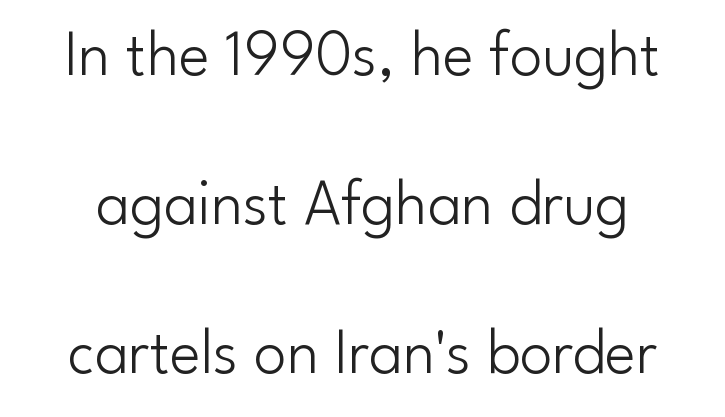
Leading is clearly above the norm, producing a sparse column. Style check: upright. Tracking here is standard; glyphs follow each other at the usual distance. Weight: regular or lighter. No feet cap the strokes, marking this as sans-serif type. Do the characters align in a grid? No, the font is proportional.
